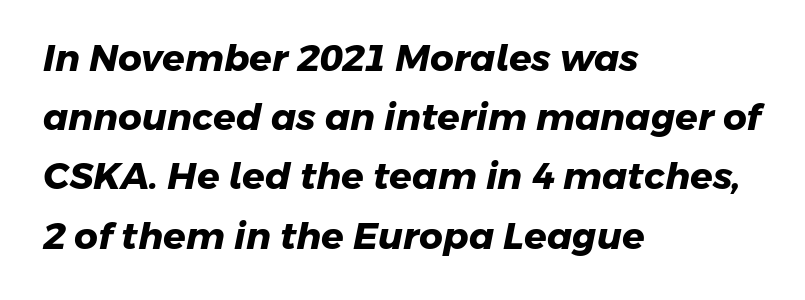
Q: Is the text bold? A: Yes.
Q: Is the typeface a serif or a sans-serif typeface? A: Sans-serif.
Q: Is the text underlined? A: No.
Q: How is the paragraph aligned? A: Left-aligned.
Q: Is the spacing between letters normal or unusually wide? A: Normal.
Q: Is the spacing between lines tight, normal or loose? A: Normal.
Q: Width (condensed, normal, or wide)? A: Normal.
Q: Stroke contrast? A: Low.
Q: x-height? A: Medium.
Q: Monospaced? A: No.
